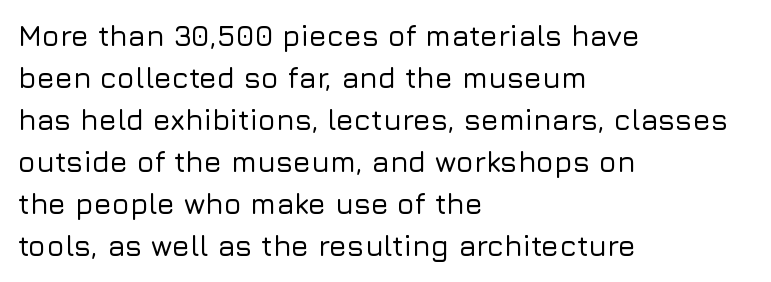
Q: Is the text italic (slanted)? A: No, it is upright.
Q: Is the typeface a serif or a sans-serif typeface? A: Sans-serif.
Q: Is the text underlined? A: No.
Q: How is the paragraph aligned? A: Left-aligned.
Q: Is the spacing between letters normal or unusually wide? A: Normal.
Q: Is the spacing between lines tight, normal or loose? A: Normal.
Q: Width (condensed, normal, or wide)? A: Normal.
Q: Stroke contrast? A: Low.
Q: x-height? A: Medium.
Q: Monospaced? A: No.
